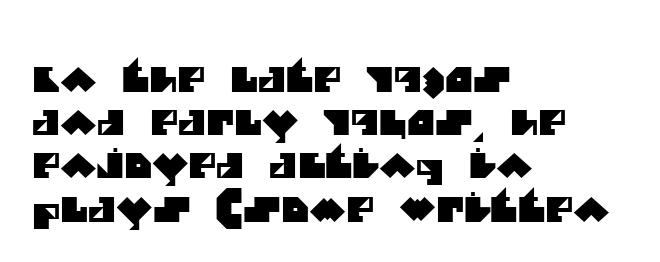
{"serif": "no", "width": "normal", "stroke_contrast": "medium", "x_height": "large", "monospaced": "no", "underline": "no", "align": "left", "line_spacing": "normal", "line_spacing_ratio": 1.27, "letter_spacing": "normal", "letter_spacing_em": 0.0, "glyph_px": 34}
